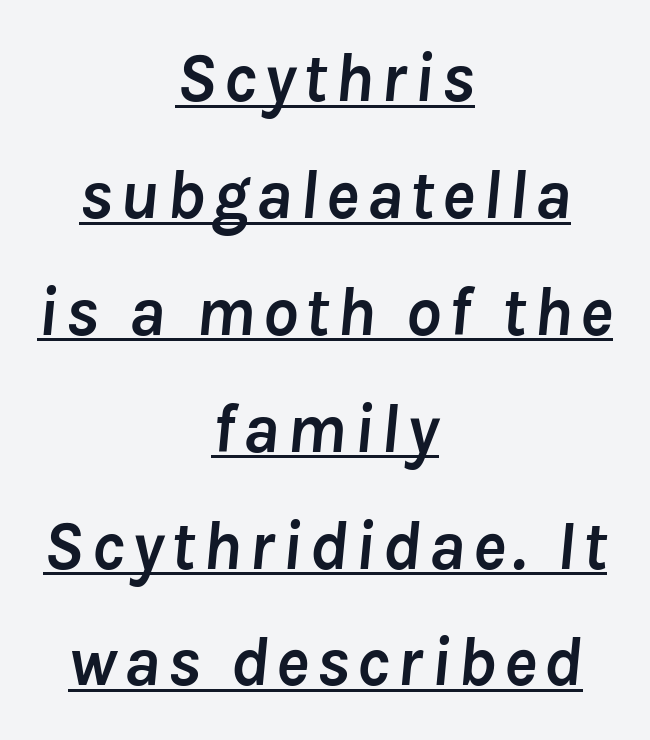
Q: Is the text bold? A: Yes.
Q: Is the text italic (slanted)? A: Yes, it leans right by about 8 degrees.
Q: Is the text underlined? A: Yes.
Q: How is the paragraph aligned? A: Centered.
Q: Is the spacing between lines tight, normal or loose? A: Normal.
Q: Width (condensed, normal, or wide)? A: Normal.
Q: Stroke contrast? A: Low.
Q: x-height? A: Medium.
Q: Monospaced? A: No.
